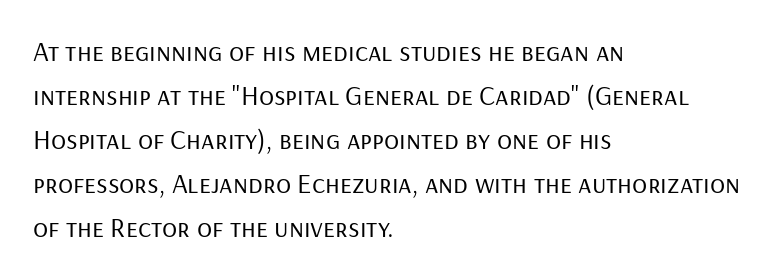
The image shows 28 px regular-weight sans-serif type, upright; set left-aligned, normal line spacing (1.57x), normal letter spacing, not underlined; low stroke contrast and a medium x-height.
